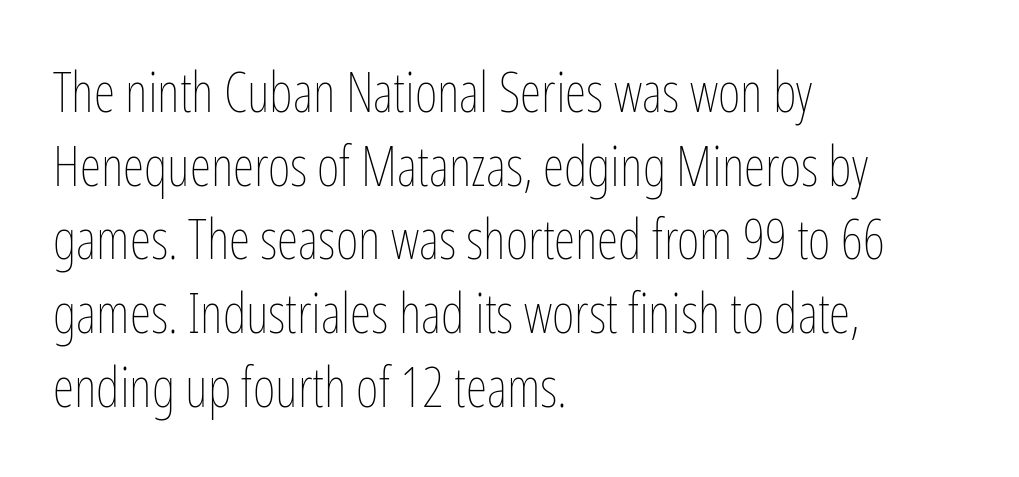
Q: Is the text bold? A: No.
Q: Is the text italic (slanted)? A: No, it is upright.
Q: Is the text underlined? A: No.
Q: How is the paragraph aligned? A: Left-aligned.
Q: Is the spacing between letters normal or unusually wide? A: Normal.
Q: Is the spacing between lines tight, normal or loose? A: Normal.
Q: Width (condensed, normal, or wide)? A: Condensed.
Q: Stroke contrast? A: Low.
Q: x-height? A: Medium.
Q: Monospaced? A: No.
